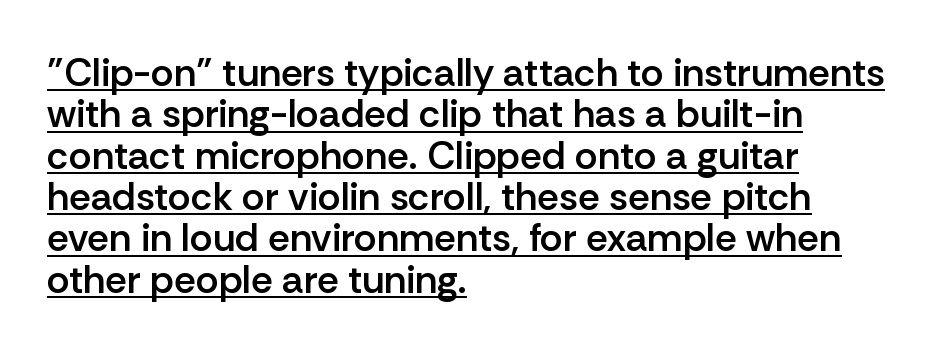
Q: Is the text bold? A: Semi-bold.
Q: Is the text italic (slanted)? A: No, it is upright.
Q: Is the typeface a serif or a sans-serif typeface? A: Sans-serif.
Q: Is the text underlined? A: Yes.
Q: How is the paragraph aligned? A: Left-aligned.
Q: Is the spacing between letters normal or unusually wide? A: Normal.
Q: Is the spacing between lines tight, normal or loose? A: Tight.
Q: Width (condensed, normal, or wide)? A: Normal.
Q: Stroke contrast? A: Low.
Q: x-height? A: Medium.
Q: Monospaced? A: No.
